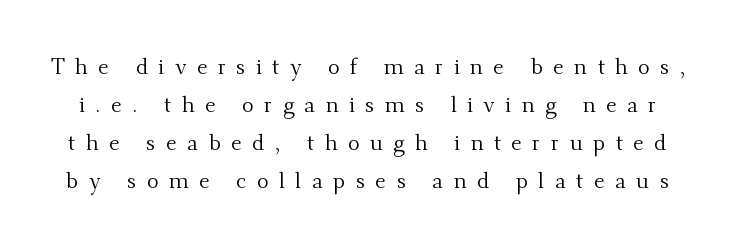
The typography opts for an upright posture over an oblique one. Does extra space separate the letters? Yes, quite a lot of it. The string is rendered with underlining switched off. Is this a heavy cut? Hardly; it is regular or lighter.
